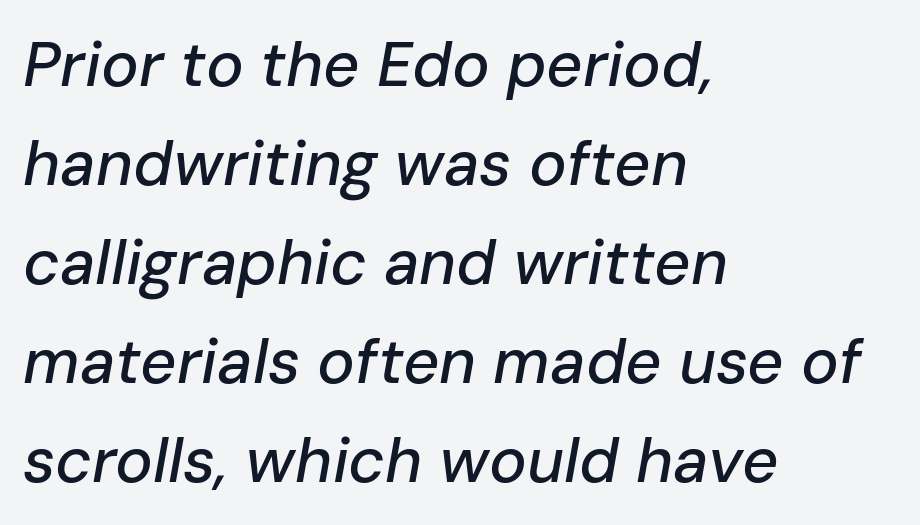
Q: Is the text italic (slanted)? A: Yes, it leans right by about 10 degrees.
Q: Is the text underlined? A: No.
Q: How is the paragraph aligned? A: Left-aligned.
Q: Is the spacing between letters normal or unusually wide? A: Normal.
Q: Is the spacing between lines tight, normal or loose? A: Normal.
Q: Width (condensed, normal, or wide)? A: Normal.
Q: Stroke contrast? A: Low.
Q: x-height? A: Medium.
Q: Monospaced? A: No.
